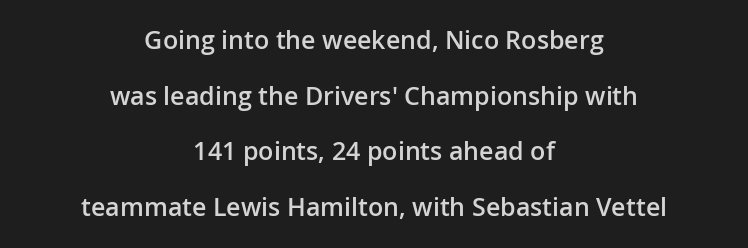
{"italic": "no", "bold": "semi", "underline": "no", "align": "center", "line_spacing": "loose", "line_spacing_ratio": 2.23, "letter_spacing": "normal", "letter_spacing_em": 0.0, "glyph_px": 25}
